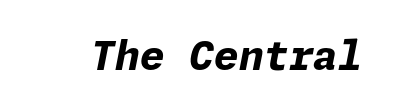
The string is rendered with underlining switched off. This sample uses plain, unmodified letter spacing. Notice how thick the strokes are: this is what a full bold looks like. Italic? Definitely — the glyphs are oblique.
